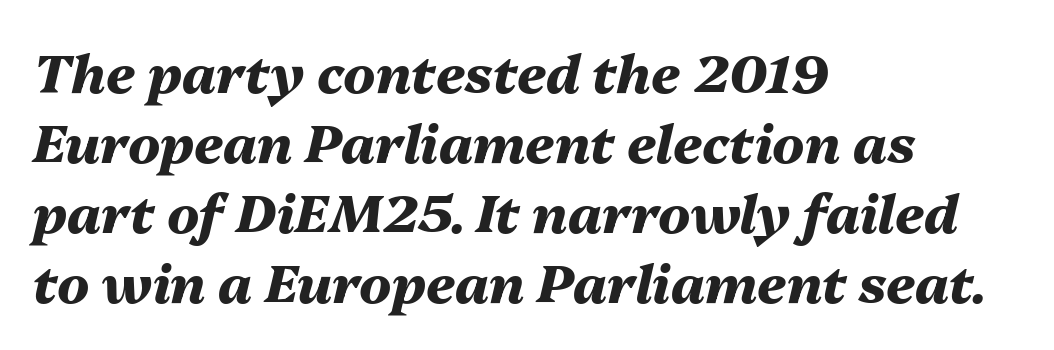
{"italic": "yes", "lean": "right", "slant_degrees": 13, "bold": "yes", "weight": "heavy", "width": "normal", "stroke_contrast": "medium", "x_height": "medium", "monospaced": "no", "underline": "no", "align": "left", "line_spacing": "normal", "line_spacing_ratio": 1.32, "letter_spacing": "normal", "letter_spacing_em": 0.0, "glyph_px": 53}
